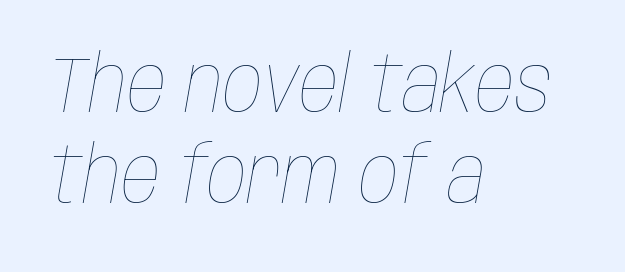
Q: Is the text bold? A: No.
Q: Is the text italic (slanted)? A: Yes, it leans right by about 10 degrees.
Q: Is the text underlined? A: No.
Q: How is the paragraph aligned? A: Left-aligned.
Q: Is the spacing between letters normal or unusually wide? A: Normal.
Q: Width (condensed, normal, or wide)? A: Condensed.
Q: Stroke contrast? A: Low.
Q: x-height? A: Large.
Q: Monospaced? A: No.
